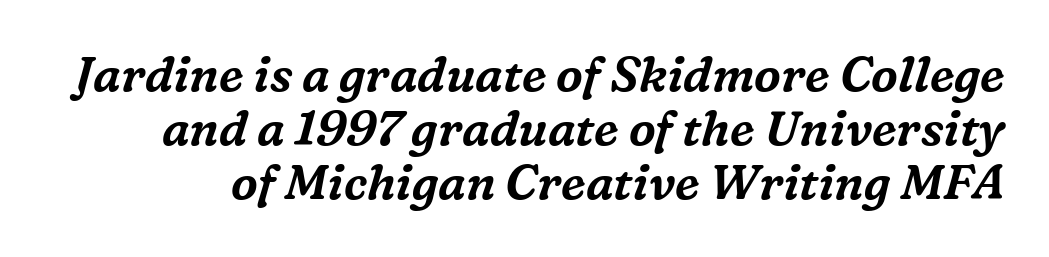
The image shows 48 px serif type, italic (leaning right); set tight line spacing (1.13x), normal letter spacing, not underlined; medium stroke contrast and a medium x-height.
